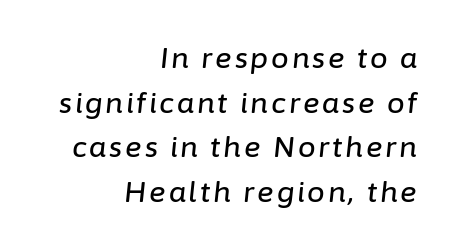
Slanted lettering throughout. Compared with typical paragraphs, the rows here are spaced about the same. The lines are quadded right. The baseline area is clear. Is this a fixed-width face? No — the glyphs have proportional, varying widths.
